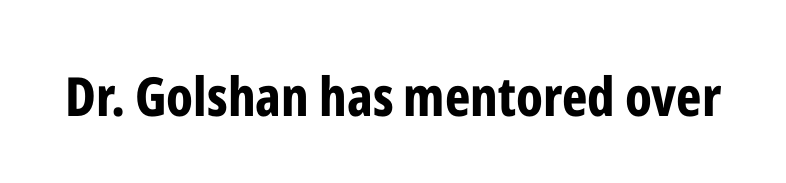
Each letter's strokes conclude bluntly, with no projecting serifs. Designer's note — italics off, roman on. The words here are not underlined. Think of a printed novel: that variable character pitch is what you see here.
